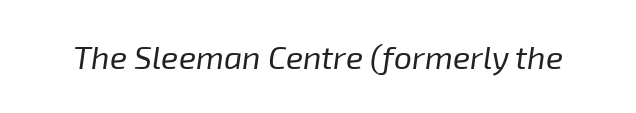
{"italic": "yes", "lean": "right", "slant_degrees": 8, "bold": "no", "weight": "regular", "width": "normal", "stroke_contrast": "low", "x_height": "medium", "monospaced": "no", "underline": "no", "letter_spacing": "normal", "letter_spacing_em": 0.0, "glyph_px": 32}
